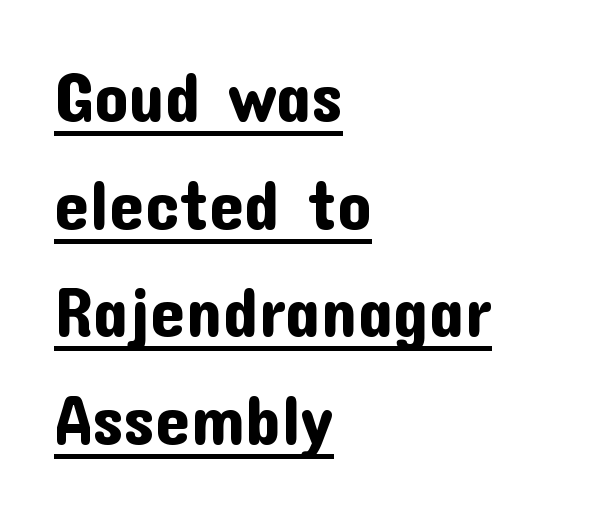
Has an underline been added? It has. The face used here is proportionally spaced, like ordinary book or web type. Honestly, the letter spacing is just normal — you wouldn't notice it. The rendering anchors every line to the left-hand side. Grotesque or geometric, the face here clearly has no serifs. Posture: vertical.
